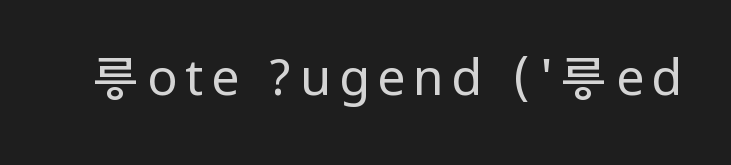
The image shows 50 px regular-weight, condensed sans-serif type, upright; set not underlined; low stroke contrast.
